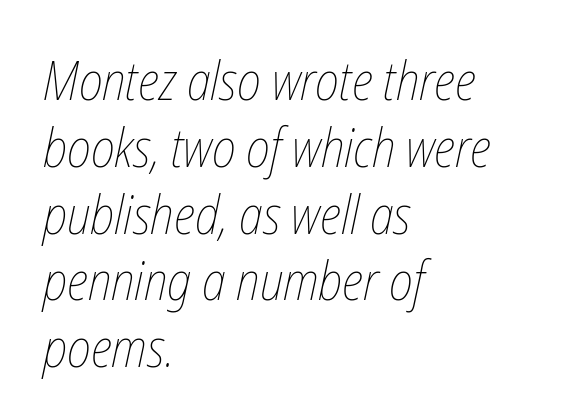
The image shows 53 px thin, condensed type; set left-aligned, normal line spacing (1.26x), normal letter spacing, not underlined; low stroke contrast and a medium x-height.
